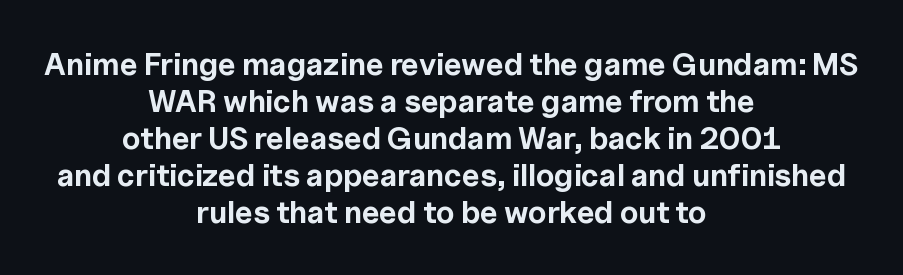
The face used here is proportionally spaced, like ordinary book or web type. You can tell from the bare stems that sans-serif type was used. A typesetter would mark this as roman, not italic. Its strokes are broad and dark, the hallmark of bold type. The specimen omits any rule beneath the text block's lines.
